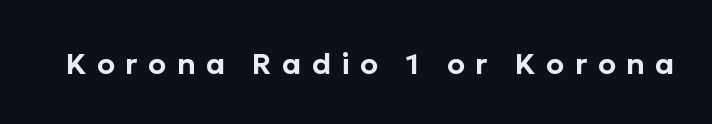
Q: Is the text italic (slanted)? A: No, it is upright.
Q: Is the typeface a serif or a sans-serif typeface? A: Sans-serif.
Q: Is the text underlined? A: No.
Q: Is the spacing between letters normal or unusually wide? A: Unusually wide.
Q: Width (condensed, normal, or wide)? A: Normal.
Q: Stroke contrast? A: Low.
Q: x-height? A: Medium.
Q: Monospaced? A: No.
